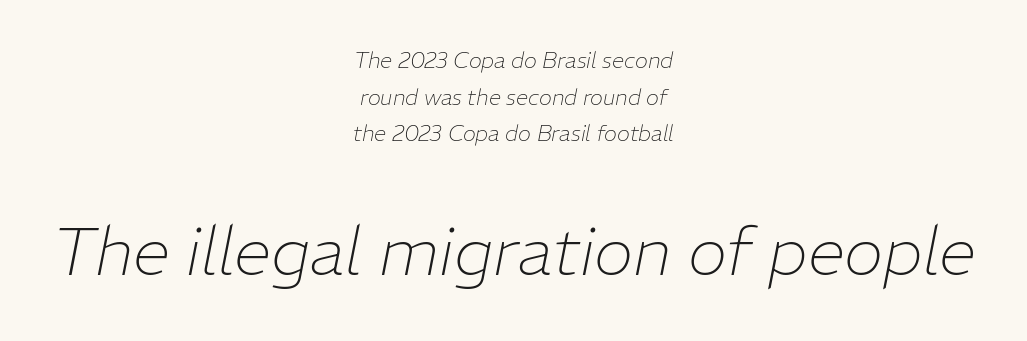
Q: Is the text bold? A: No.
Q: Is the text italic (slanted)? A: Yes, it leans right by about 11 degrees.
Q: Is the text underlined? A: No.
Q: How is the paragraph aligned? A: Centered.
Q: Is the spacing between letters normal or unusually wide? A: Normal.
Q: Is the spacing between lines tight, normal or loose? A: Normal.
Q: Which block of text is set in a larger size, the first (top) or the second (bottom)? A: The second (bottom) one.
Q: Width (condensed, normal, or wide)? A: Normal.
Q: Stroke contrast? A: Low.
Q: x-height? A: Medium.
Q: Monospaced? A: No.
